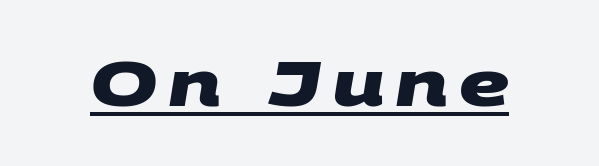
Pretty heavy lettering here — definitely bold. Every word sits above its own underline. This is sans-serif lettering, the kind often seen on screens and signage. The face used here is proportionally spaced, like ordinary book or web type.
